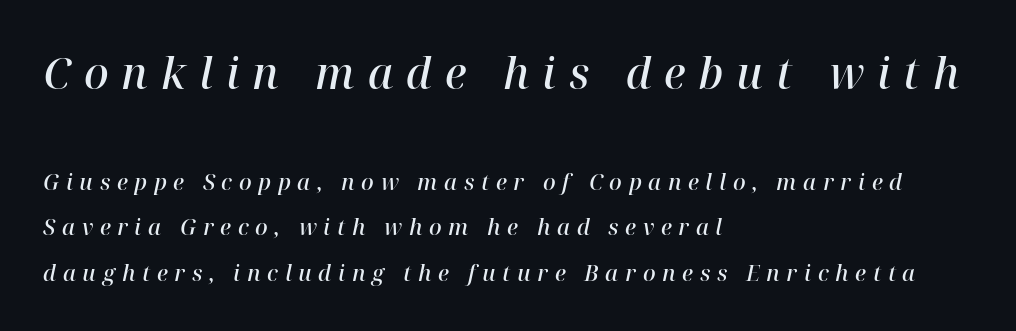
Think of a printed novel: that variable character pitch is what you see here. The tracking reads as deliberately expanded to a designer's eye. A great deal of white space separates one row of letters from the next. Each glyph is drawn with semibold strokes, heavier than normal yet not fully bold.
